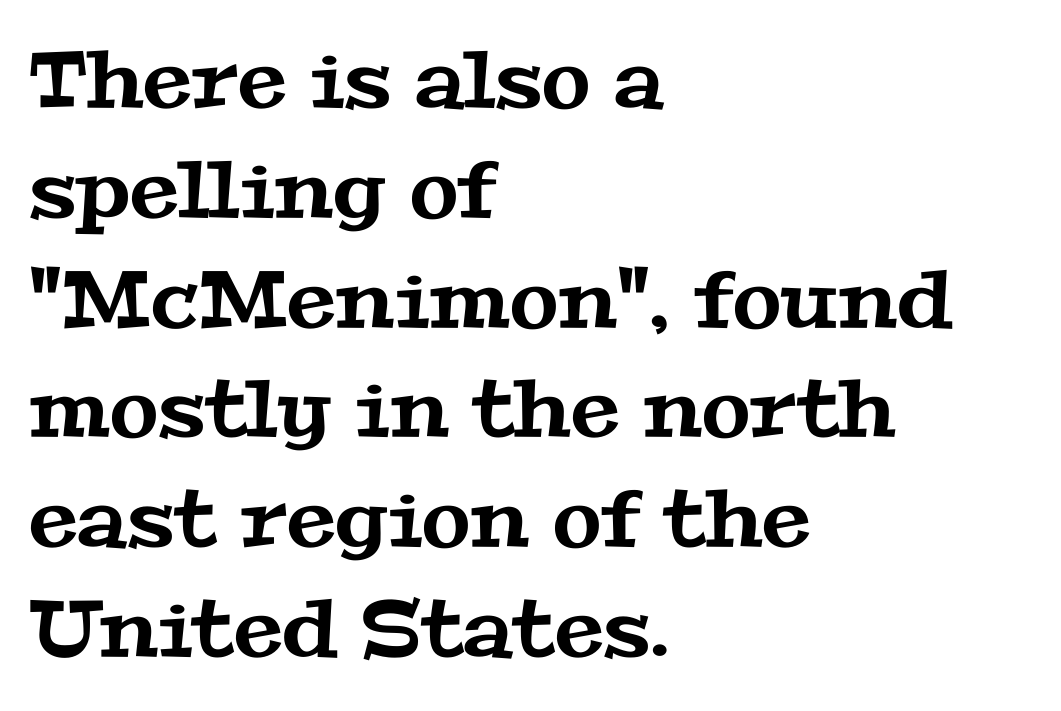
Q: Is the typeface a serif or a sans-serif typeface? A: Serif.
Q: Is the text underlined? A: No.
Q: How is the paragraph aligned? A: Left-aligned.
Q: Is the spacing between letters normal or unusually wide? A: Normal.
Q: Is the spacing between lines tight, normal or loose? A: Normal.
Q: Width (condensed, normal, or wide)? A: Wide.
Q: Stroke contrast? A: Medium.
Q: x-height? A: Medium.
Q: Monospaced? A: No.
